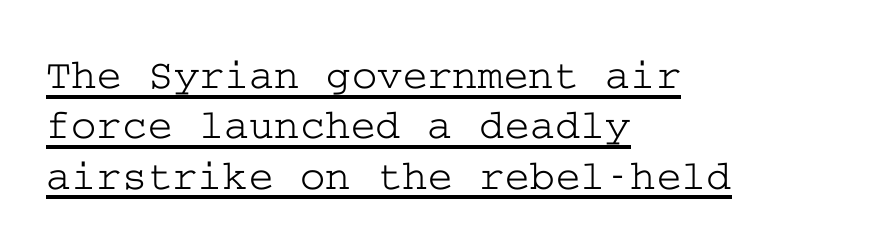
Q: Is the text italic (slanted)? A: No, it is upright.
Q: Is the typeface a serif or a sans-serif typeface? A: Serif.
Q: Is the text underlined? A: Yes.
Q: How is the paragraph aligned? A: Left-aligned.
Q: Is the spacing between letters normal or unusually wide? A: Normal.
Q: Width (condensed, normal, or wide)? A: Wide.
Q: Stroke contrast? A: Low.
Q: x-height? A: Medium.
